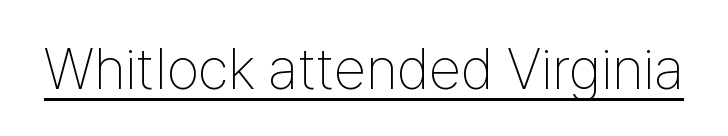
This sample uses a sans-serif face. Is the type heavy? It reads as light-to-regular instead. These lines are rendered in a variable-pitch font. Underlined type.
